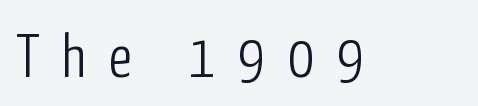
The image shows 61 px light, condensed sans-serif type, upright; set unusually wide letter spacing (+0.38 em), not underlined; low stroke contrast and a medium x-height.
